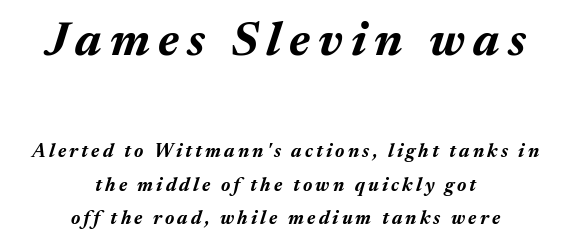
{"italic": "yes", "lean": "right", "slant_degrees": 17, "bold": "yes", "weight": "bold", "width": "normal", "stroke_contrast": "medium", "x_height": "medium", "monospaced": "no", "underline": "no", "align": "center", "line_spacing_ratio": 1.78, "larger_block": "first", "size_ratio": 2.53, "glyph_px": 48}
